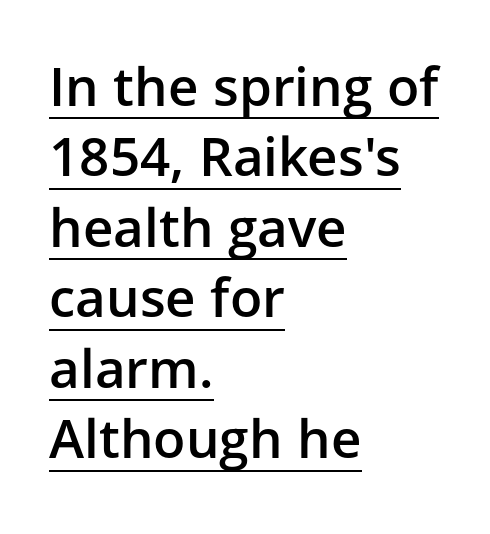
{"serif": "no", "italic": "no", "bold": "semi", "weight": "semibold", "width": "normal", "stroke_contrast": "low", "x_height": "medium", "monospaced": "no", "underline": "yes", "align": "left", "line_spacing": "normal", "line_spacing_ratio": 1.33, "letter_spacing": "normal", "letter_spacing_em": 0.0, "glyph_px": 53}
